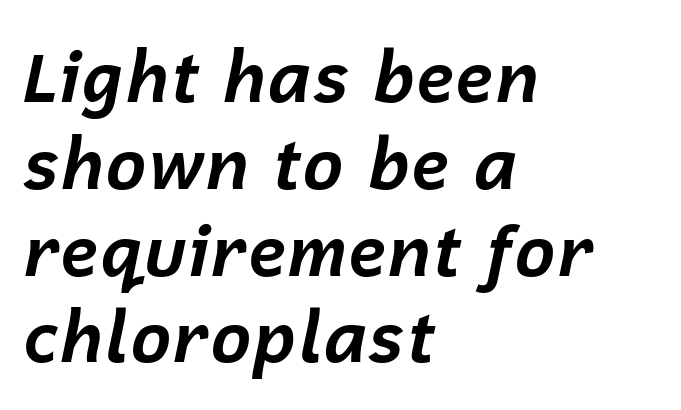
The image shows 70 px bold type, italic (leaning right); set left-aligned, line spacing 1.24x, normal letter spacing, not underlined; low stroke contrast and a medium x-height.
